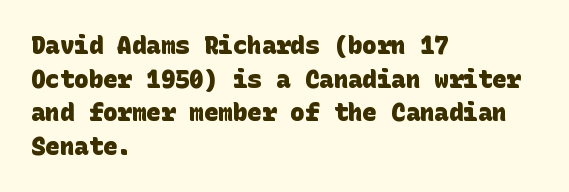
Emphasis by weight is at full strength: bold. Clear beneath every line of the passage. The tracking reads as untouched default to a designer's eye. Horizontal bands of white between lines are of average thickness. Caption: multi-line text, flush left, ragged right.
